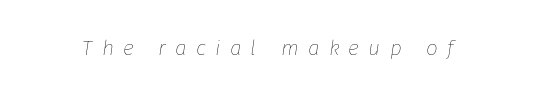
{"italic": "yes", "lean": "right", "slant_degrees": 8, "bold": "no", "underline": "no", "letter_spacing": "wide", "letter_spacing_em": 0.44, "glyph_px": 21}
